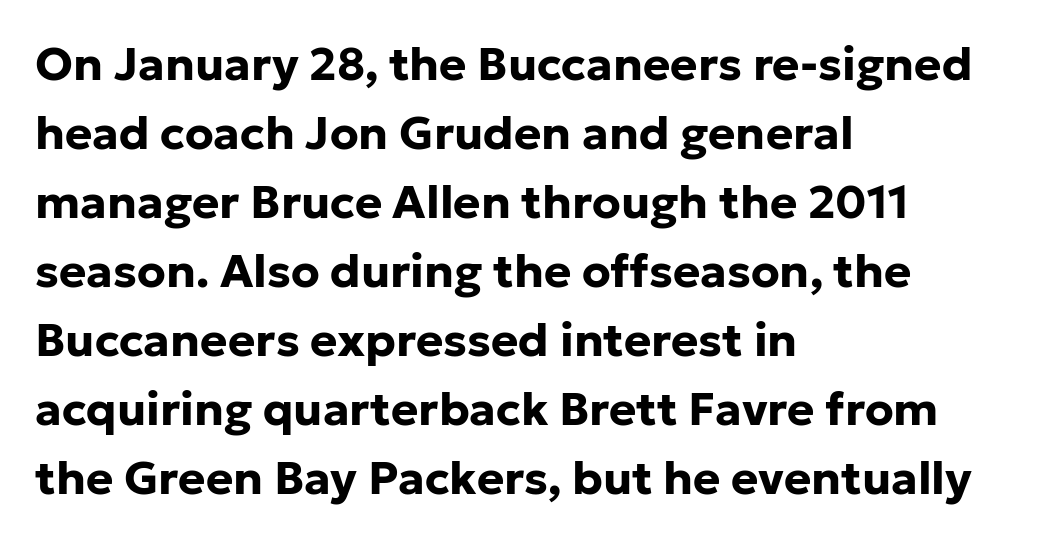
The image shows 46 px bold sans-serif type, upright; set left-aligned, normal line spacing (1.5x), normal letter spacing, not underlined; low stroke contrast and a medium x-height.
